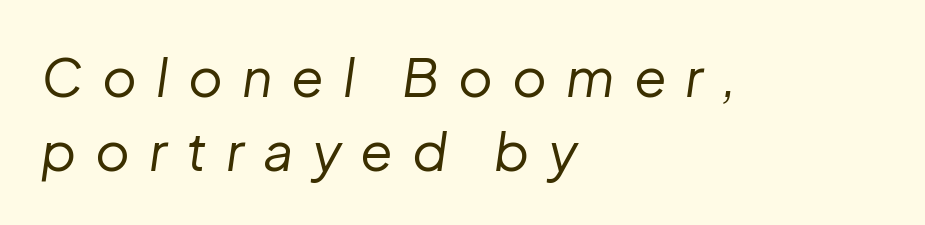
Words float on clear page, feet unadorned. Horizontally, the lines are justified to the leading edge only. Looks like regular typesetting: each glyph gets only the width it needs. Style check: oblique. What's the leading like? Ordinary, nothing unusual. The type is letterspaced generously, with wide tracking.
